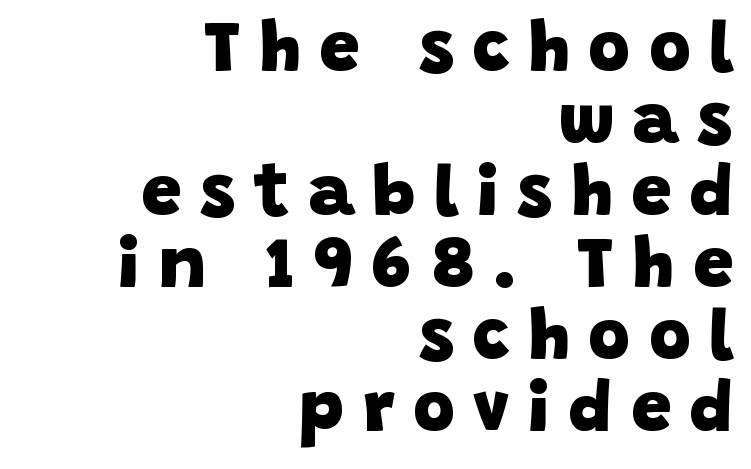
{"serif": "no", "bold": "yes", "weight": "heavy", "width": "normal", "stroke_contrast": "low", "x_height": "large", "monospaced": "no", "underline": "no", "align": "right", "line_spacing": "tight", "line_spacing_ratio": 1.0, "letter_spacing": "wide", "letter_spacing_em": 0.26, "glyph_px": 72}
